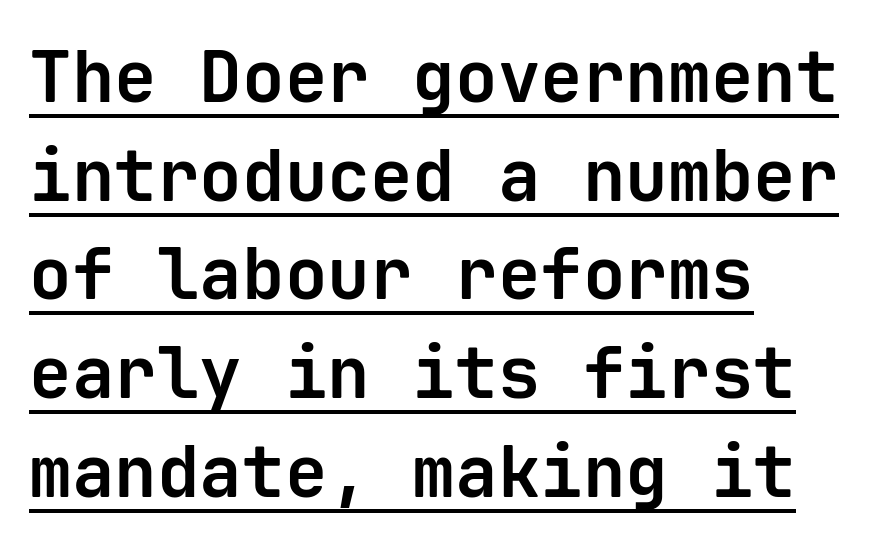
The image shows 71 px bold sans-serif type, upright, monospaced; set left-aligned, normal line spacing (1.39x), normal letter spacing, underlined; low stroke contrast and a medium x-height.
